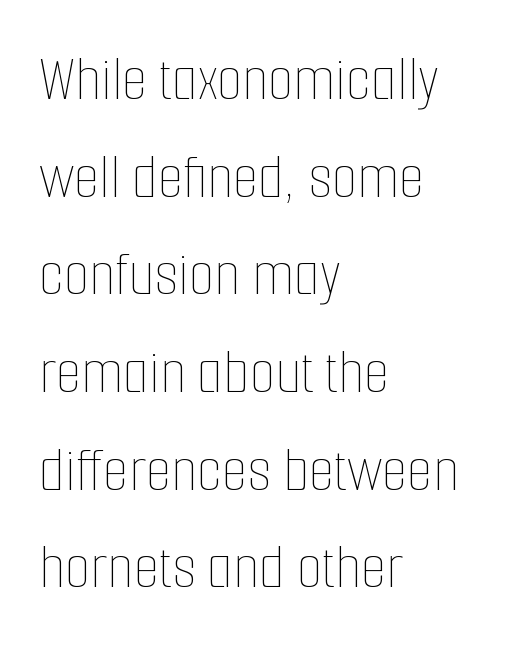
Q: Is the text bold? A: No.
Q: Is the text italic (slanted)? A: No, it is upright.
Q: Is the text underlined? A: No.
Q: How is the paragraph aligned? A: Left-aligned.
Q: Is the spacing between letters normal or unusually wide? A: Normal.
Q: Is the spacing between lines tight, normal or loose? A: Normal.
Q: Width (condensed, normal, or wide)? A: Condensed.
Q: Stroke contrast? A: Low.
Q: x-height? A: Medium.
Q: Monospaced? A: No.
